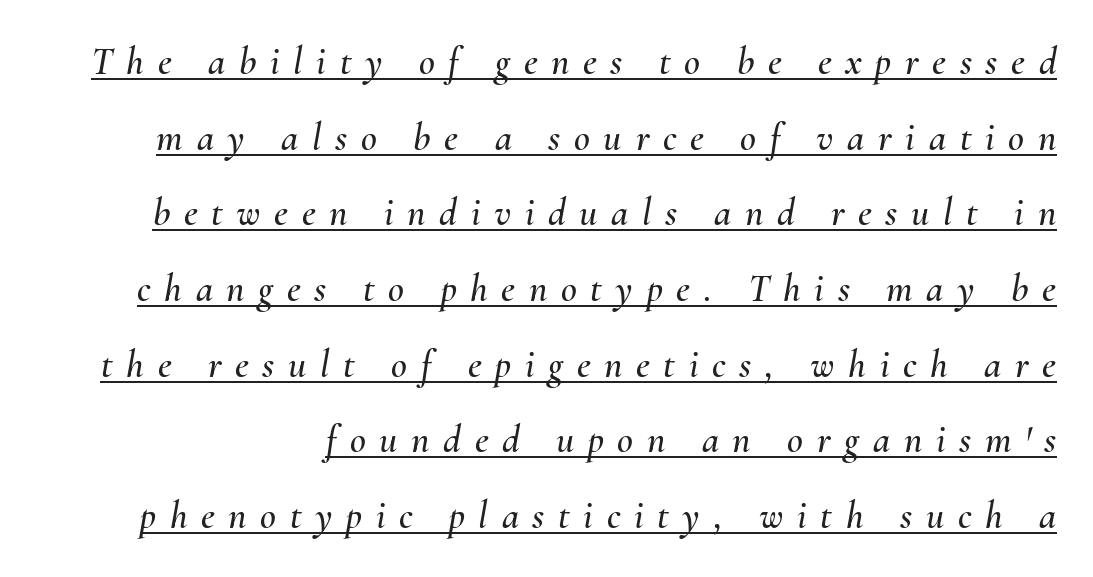
Q: Is the text italic (slanted)? A: Yes, it leans right by about 10 degrees.
Q: Is the text underlined? A: Yes.
Q: Is the spacing between letters normal or unusually wide? A: Unusually wide.
Q: Is the spacing between lines tight, normal or loose? A: Loose.
Q: Width (condensed, normal, or wide)? A: Normal.
Q: Stroke contrast? A: Medium.
Q: x-height? A: Small.
Q: Monospaced? A: No.
